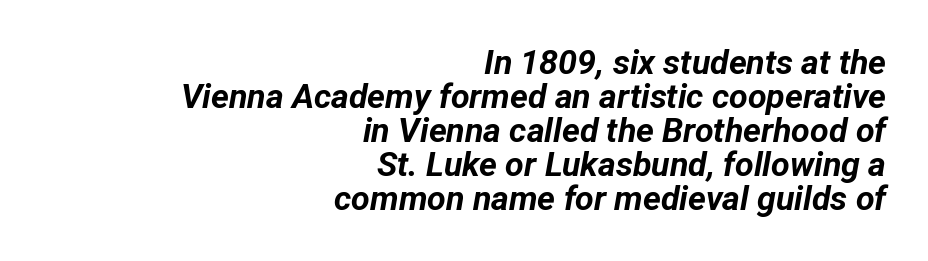
Q: Is the text bold? A: Yes.
Q: Is the text italic (slanted)? A: Yes, it leans right by about 12 degrees.
Q: Is the text underlined? A: No.
Q: How is the paragraph aligned? A: Right-aligned.
Q: Is the spacing between letters normal or unusually wide? A: Normal.
Q: Is the spacing between lines tight, normal or loose? A: Tight.
Q: Width (condensed, normal, or wide)? A: Normal.
Q: Stroke contrast? A: Low.
Q: x-height? A: Medium.
Q: Monospaced? A: No.
